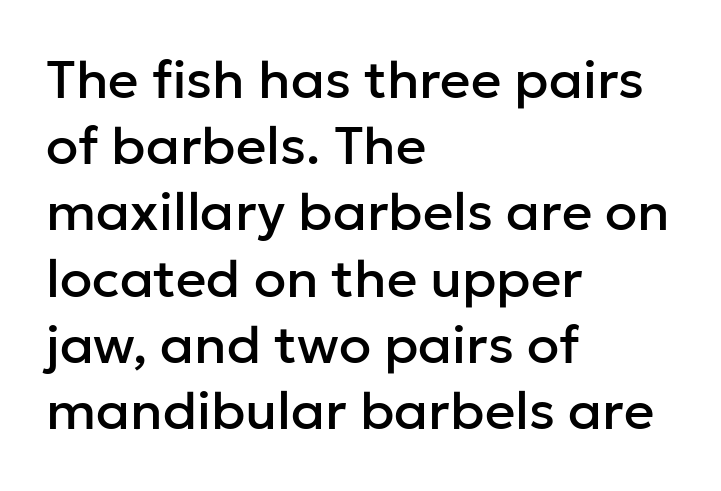
The paragraph shown leans on its left margin. The lines sit at an ordinary, default distance from one another. Classification — sans serif. Here the designer chose a conventional face with non-uniform glyph widths.
